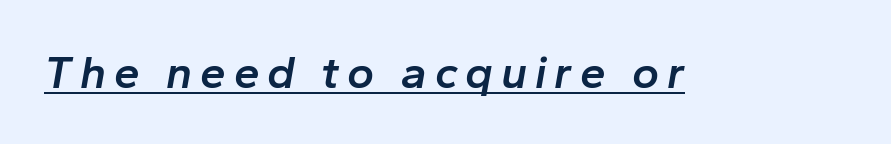
Q: Is the text bold? A: Semi-bold.
Q: Is the text italic (slanted)? A: Yes, it leans right by about 10 degrees.
Q: Is the text underlined? A: Yes.
Q: Width (condensed, normal, or wide)? A: Normal.
Q: Stroke contrast? A: Low.
Q: x-height? A: Medium.
Q: Monospaced? A: No.
